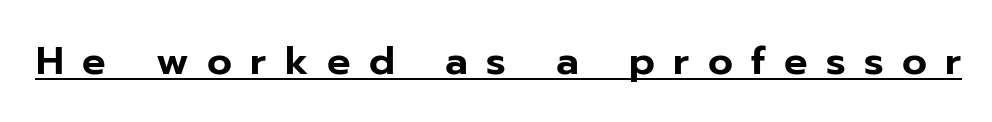
{"serif": "no", "italic": "no", "width": "normal", "stroke_contrast": "low", "x_height": "medium", "monospaced": "no", "underline": "yes", "letter_spacing": "wide", "letter_spacing_em": 0.47, "glyph_px": 39}
